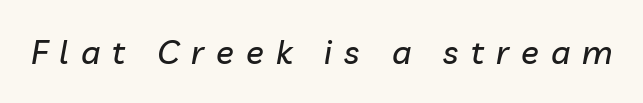
Emphasis-style slanted type is in use. Characters follow at a spacing far wider than the type designer built in. Think of a printed novel: that variable character pitch is what you see here. Decoration check: the copy has no underline.
